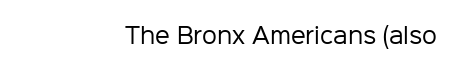
The passage shown is not underscored anywhere. The font's upright variant was chosen for this text. Stems here are at most as thick as an everyday book face. Observe the ordinary spacing: letters are neighbours, not strangers.
